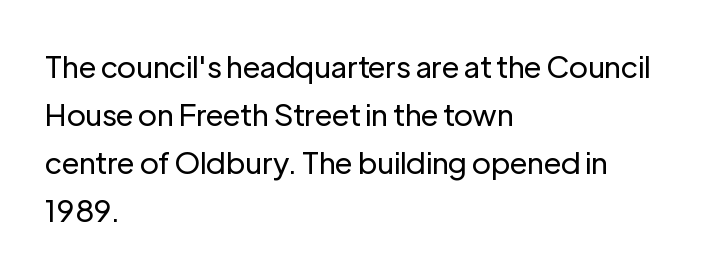
The image shows 30 px regular-weight sans-serif type, upright; set left-aligned, normal line spacing (1.6x), normal letter spacing, not underlined; low stroke contrast and a medium x-height.
